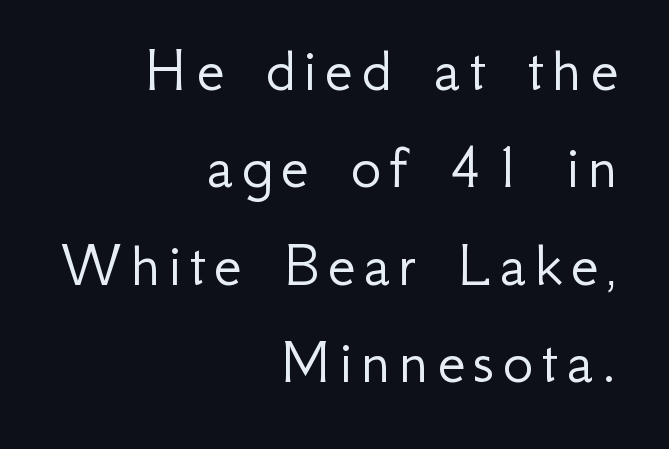
Q: Is the text bold? A: No.
Q: Is the text italic (slanted)? A: No, it is upright.
Q: Is the typeface a serif or a sans-serif typeface? A: Sans-serif.
Q: Is the text underlined? A: No.
Q: How is the paragraph aligned? A: Right-aligned.
Q: Is the spacing between lines tight, normal or loose? A: Normal.
Q: Width (condensed, normal, or wide)? A: Normal.
Q: Stroke contrast? A: Low.
Q: x-height? A: Small.
Q: Monospaced? A: No.
